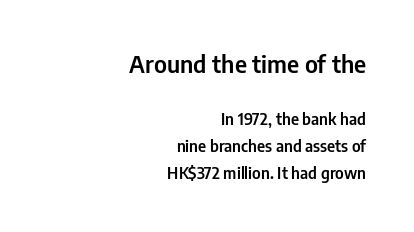
Q: Is the text italic (slanted)? A: No, it is upright.
Q: Is the text underlined? A: No.
Q: How is the paragraph aligned? A: Right-aligned.
Q: Is the spacing between letters normal or unusually wide? A: Normal.
Q: Is the spacing between lines tight, normal or loose? A: Normal.
Q: Which block of text is set in a larger size, the first (top) or the second (bottom)? A: The first (top) one.
